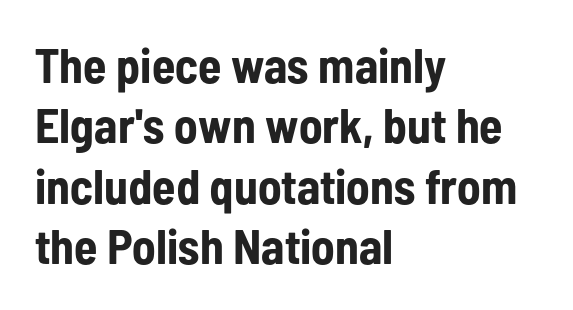
This sample has the flowing, uneven cadence of proportional lettering. The horizontal fit of the characters is conventional and even. Its strokes are broad and dark, the hallmark of bold type. Check the space under the baseline: it is left empty. Classification — sans serif.
